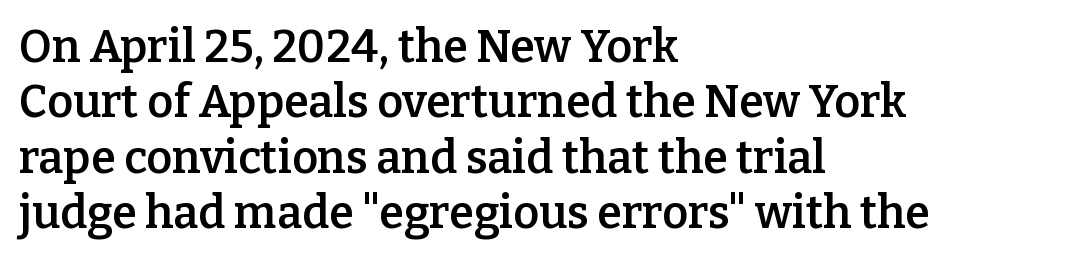
{"serif": "yes", "italic": "no", "bold": "semi", "weight": "semibold", "width": "normal", "stroke_contrast": "low", "x_height": "medium", "monospaced": "no", "underline": "no", "align": "left", "line_spacing_ratio": 1.23, "letter_spacing": "normal", "letter_spacing_em": 0.0, "glyph_px": 45}
